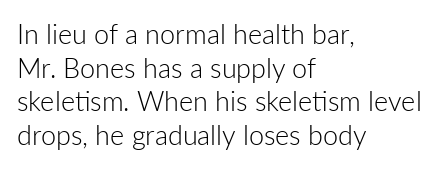
Whoever set this chose a conventional vertical rhythm. Each stroke keeps to a modest, everyday thickness or less. Is there any slant? The stems are plumb. Any mark beneath the type? The region is blank. Horizontal alignment here is leftward, the default for most running prose.
